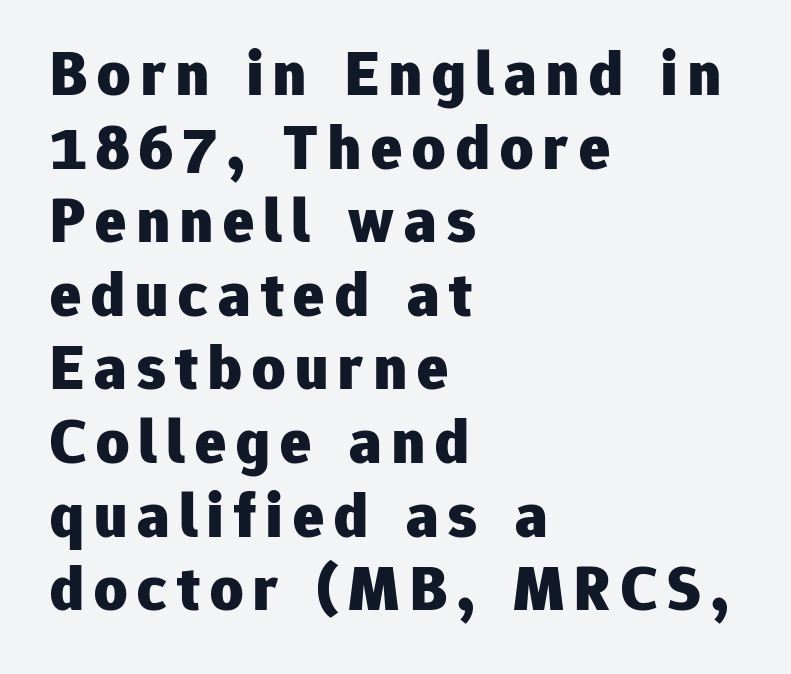
Q: Is the text bold? A: Yes.
Q: Is the text italic (slanted)? A: No, it is upright.
Q: Is the typeface a serif or a sans-serif typeface? A: Sans-serif.
Q: Is the text underlined? A: No.
Q: How is the paragraph aligned? A: Left-aligned.
Q: Is the spacing between lines tight, normal or loose? A: Tight.
Q: Width (condensed, normal, or wide)? A: Normal.
Q: Stroke contrast? A: Low.
Q: x-height? A: Medium.
Q: Monospaced? A: No.
